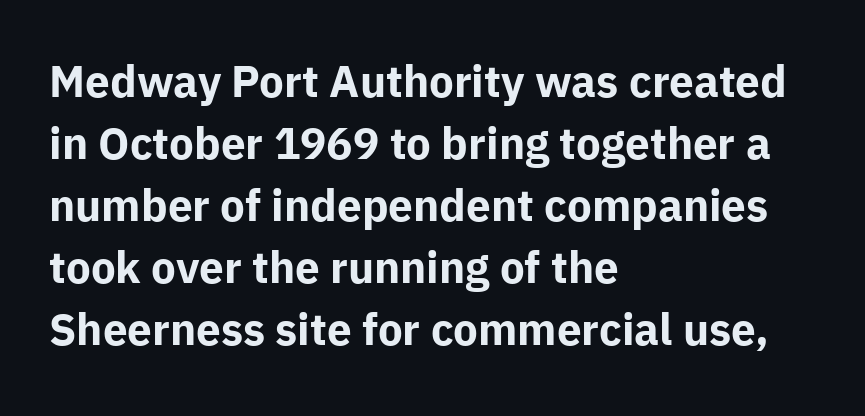
The image shows 44 px bold sans-serif type, upright; set left-aligned, normal line spacing (1.41x), normal letter spacing, not underlined; low stroke contrast and a medium x-height.
